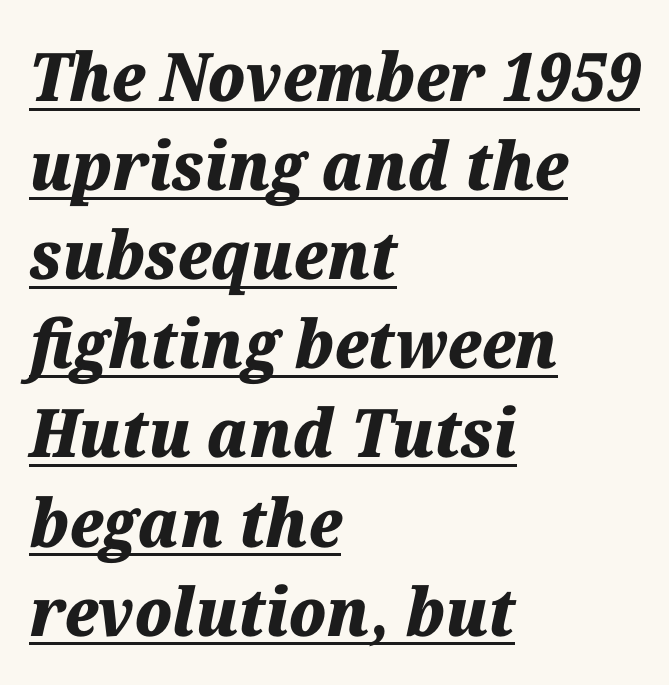
Q: Is the text bold? A: Yes.
Q: Is the text italic (slanted)? A: Yes, it leans right by about 12 degrees.
Q: Is the text underlined? A: Yes.
Q: How is the paragraph aligned? A: Left-aligned.
Q: Is the spacing between letters normal or unusually wide? A: Normal.
Q: Is the spacing between lines tight, normal or loose? A: Normal.
Q: Width (condensed, normal, or wide)? A: Normal.
Q: Stroke contrast? A: Medium.
Q: x-height? A: Medium.
Q: Monospaced? A: No.
